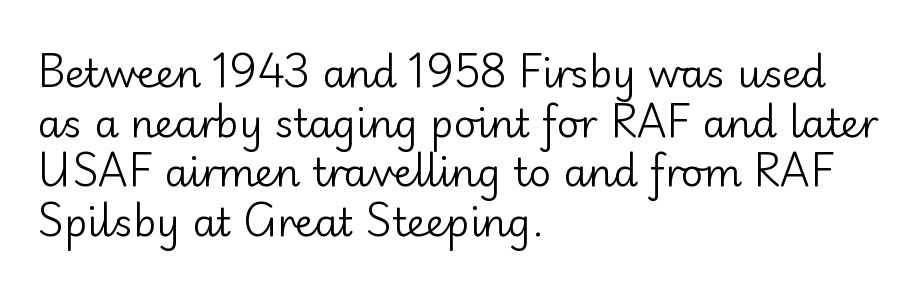
{"serif": "no", "italic": "no", "bold": "no", "weight": "regular", "width": "normal", "stroke_contrast": "low", "x_height": "small", "monospaced": "no", "underline": "no", "align": "left", "line_spacing": "normal", "line_spacing_ratio": 1.27, "letter_spacing": "normal", "letter_spacing_em": 0.0, "glyph_px": 39}
